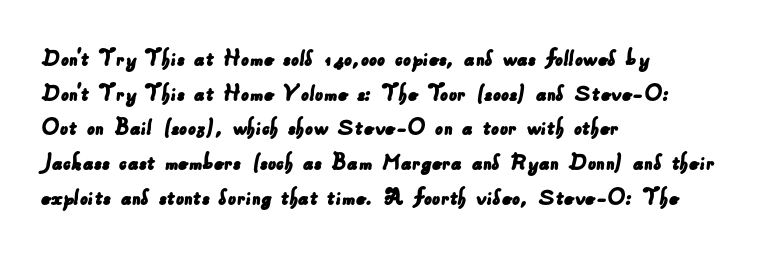
The leading is moderate, giving the passage an even texture. The passage shown is not underscored anywhere. These lines are set flush left with a ragged right edge. The tracking reads as untouched default to a designer's eye.
